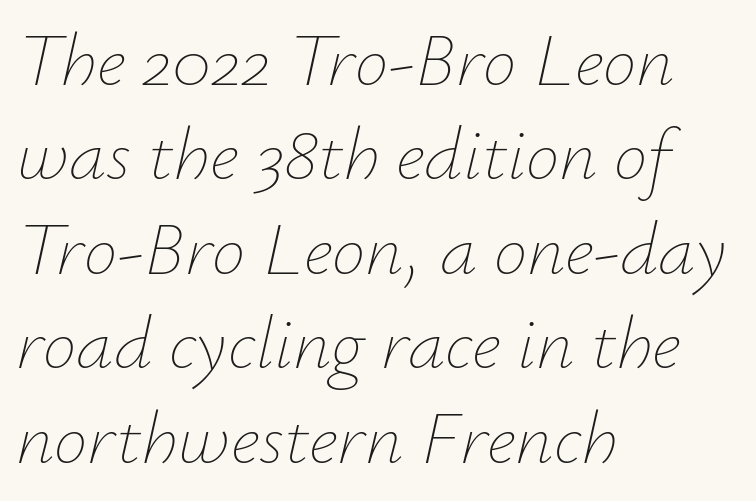
Q: Is the text bold? A: No.
Q: Is the text italic (slanted)? A: Yes, it leans right by about 12 degrees.
Q: Is the text underlined? A: No.
Q: How is the paragraph aligned? A: Left-aligned.
Q: Is the spacing between letters normal or unusually wide? A: Normal.
Q: Is the spacing between lines tight, normal or loose? A: Normal.
Q: Width (condensed, normal, or wide)? A: Normal.
Q: Stroke contrast? A: Low.
Q: x-height? A: Small.
Q: Monospaced? A: No.
